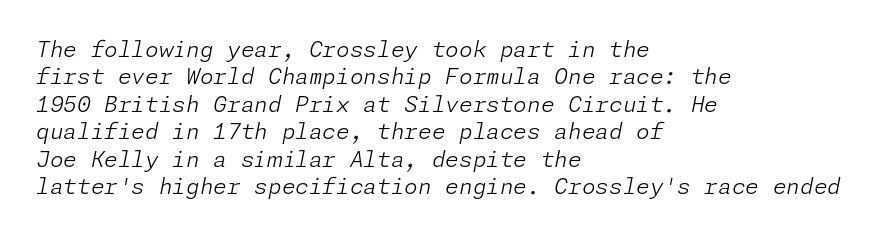
The compositor pushed each line to the left boundary. Does the leading feel generous? No, just average. The string is rendered with underlining switched off. The typesetting does not lean heavy: it is not bold.
